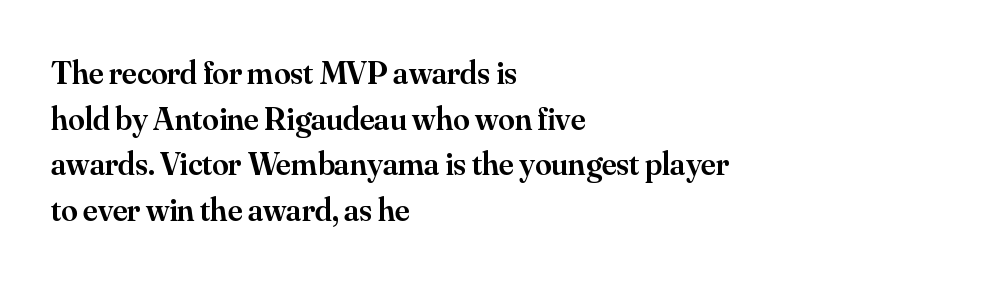
The image shows 33 px semibold serif type, upright; set left-aligned, normal line spacing (1.38x), normal letter spacing, not underlined; medium stroke contrast and a small x-height.
